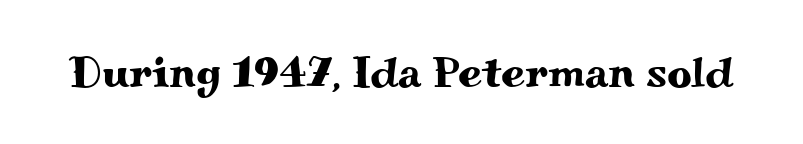
The image shows 43 px wide serif type, upright; set normal letter spacing, not underlined; medium stroke contrast and a small x-height.
